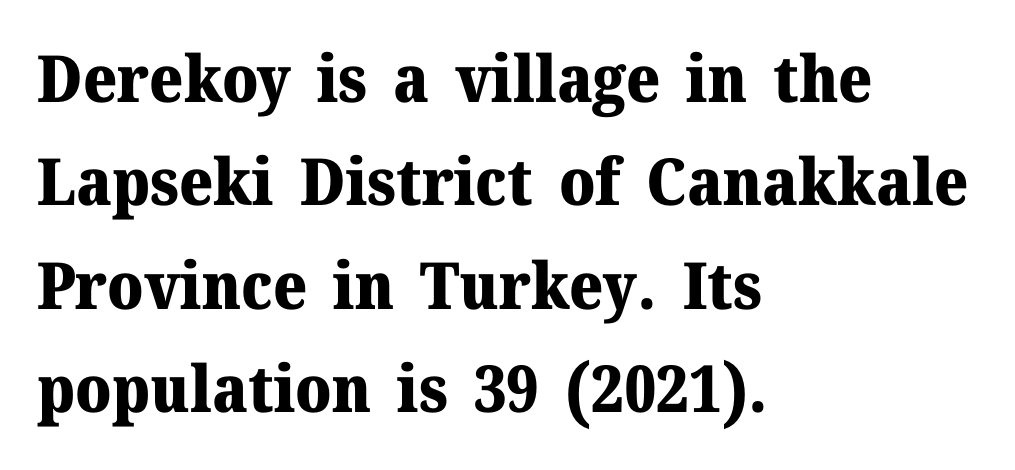
Q: Is the text bold? A: Yes.
Q: Is the text italic (slanted)? A: No, it is upright.
Q: Is the typeface a serif or a sans-serif typeface? A: Serif.
Q: Is the text underlined? A: No.
Q: How is the paragraph aligned? A: Left-aligned.
Q: Is the spacing between letters normal or unusually wide? A: Normal.
Q: Is the spacing between lines tight, normal or loose? A: Normal.
Q: Width (condensed, normal, or wide)? A: Normal.
Q: Stroke contrast? A: Medium.
Q: x-height? A: Medium.
Q: Monospaced? A: No.
